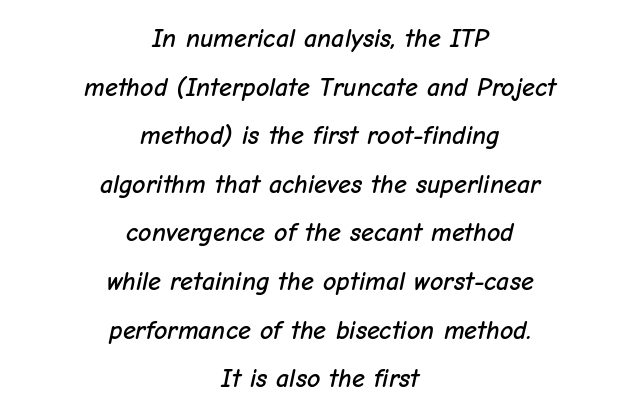
Q: Is the text italic (slanted)? A: Yes, it leans right by about 12 degrees.
Q: Is the text underlined? A: No.
Q: How is the paragraph aligned? A: Centered.
Q: Is the spacing between letters normal or unusually wide? A: Normal.
